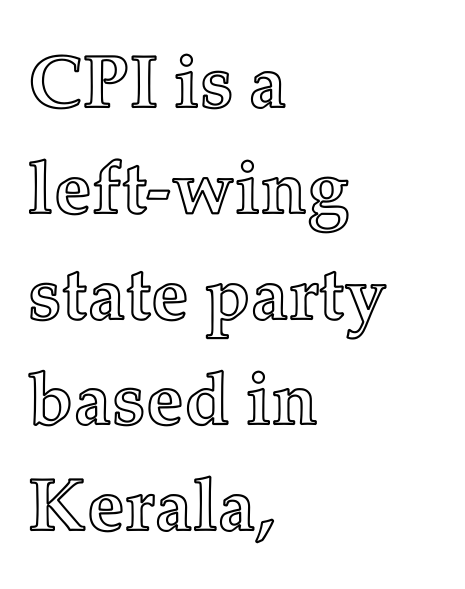
Q: Is the text italic (slanted)? A: No, it is upright.
Q: Is the text underlined? A: No.
Q: How is the paragraph aligned? A: Left-aligned.
Q: Is the spacing between letters normal or unusually wide? A: Normal.
Q: Is the spacing between lines tight, normal or loose? A: Normal.
Q: Width (condensed, normal, or wide)? A: Normal.
Q: x-height? A: Medium.
Q: Monospaced? A: No.
